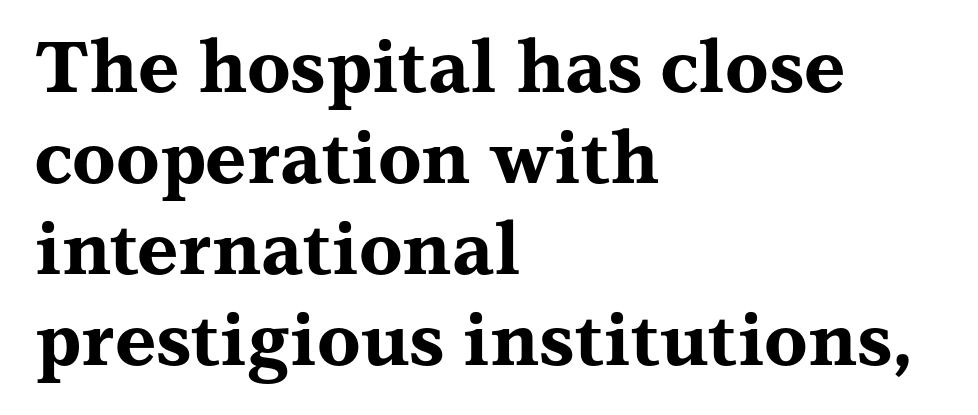
{"serif": "yes", "italic": "no", "bold": "yes", "weight": "bold", "width": "wide", "stroke_contrast": "medium", "x_height": "medium", "monospaced": "no", "underline": "no", "align": "left", "line_spacing": "normal", "line_spacing_ratio": 1.28, "letter_spacing": "normal", "letter_spacing_em": 0.0, "glyph_px": 71}
